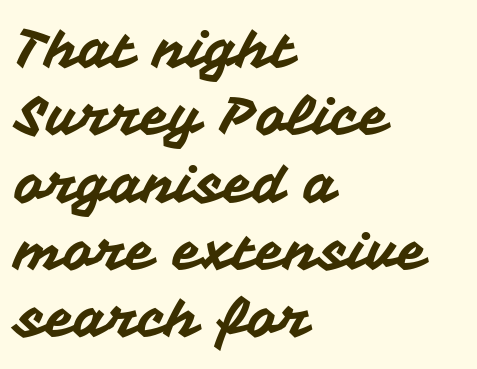
{"serif": "no", "width": "normal", "stroke_contrast": "medium", "x_height": "medium", "monospaced": "no", "underline": "no", "align": "left", "line_spacing": "normal", "line_spacing_ratio": 1.27, "letter_spacing": "normal", "letter_spacing_em": 0.0, "glyph_px": 53}
